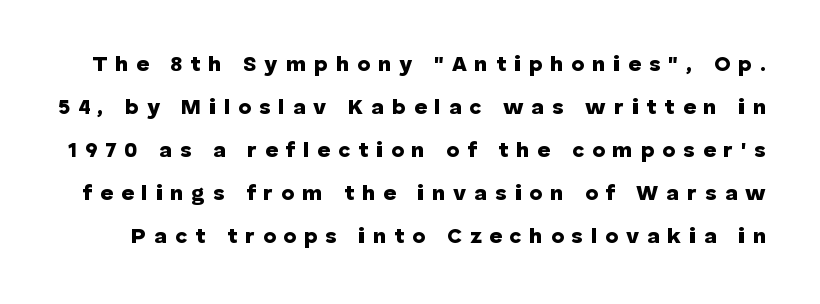
Q: Is the text bold? A: Yes.
Q: Is the text italic (slanted)? A: No, it is upright.
Q: Is the text underlined? A: No.
Q: Is the spacing between letters normal or unusually wide? A: Unusually wide.
Q: Is the spacing between lines tight, normal or loose? A: Loose.
